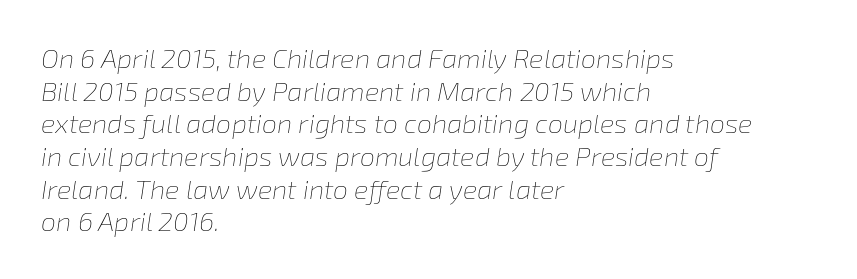
Q: Is the text bold? A: No.
Q: Is the text italic (slanted)? A: Yes, it leans right by about 8 degrees.
Q: Is the text underlined? A: No.
Q: How is the paragraph aligned? A: Left-aligned.
Q: Is the spacing between letters normal or unusually wide? A: Normal.
